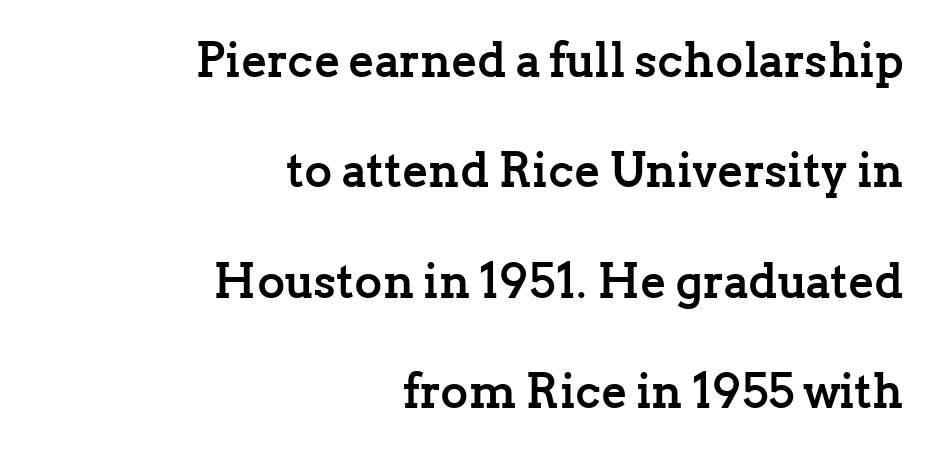
{"serif": "yes", "italic": "no", "bold": "yes", "weight": "semibold", "width": "normal", "stroke_contrast": "low", "x_height": "medium", "monospaced": "no", "underline": "no", "align": "right", "line_spacing": "loose", "line_spacing_ratio": 2.3, "letter_spacing": "normal", "letter_spacing_em": 0.0, "glyph_px": 48}
